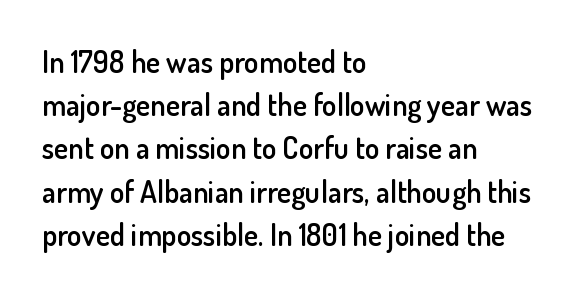
The image shows 30 px semibold sans-serif type, upright; set left-aligned, normal line spacing (1.44x), normal letter spacing, not underlined; low stroke contrast and a small x-height.
